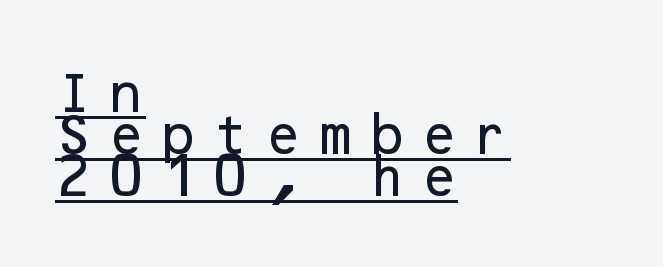
The image shows 44 px sans-serif type, upright; set left-aligned, tight line spacing (0.96x), unusually wide letter spacing (+0.32 em), underlined; low stroke contrast and a medium x-height.
